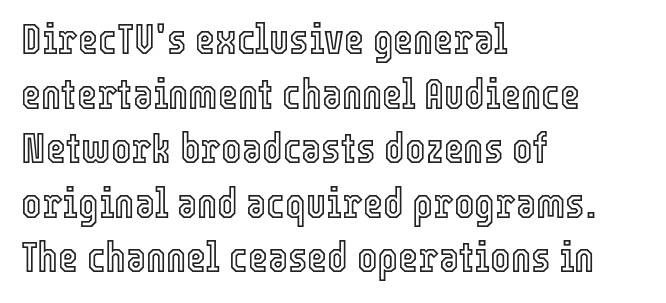
The image shows 43 px condensed type, upright; set left-aligned, normal line spacing (1.27x), normal letter spacing, not underlined; a medium x-height.
